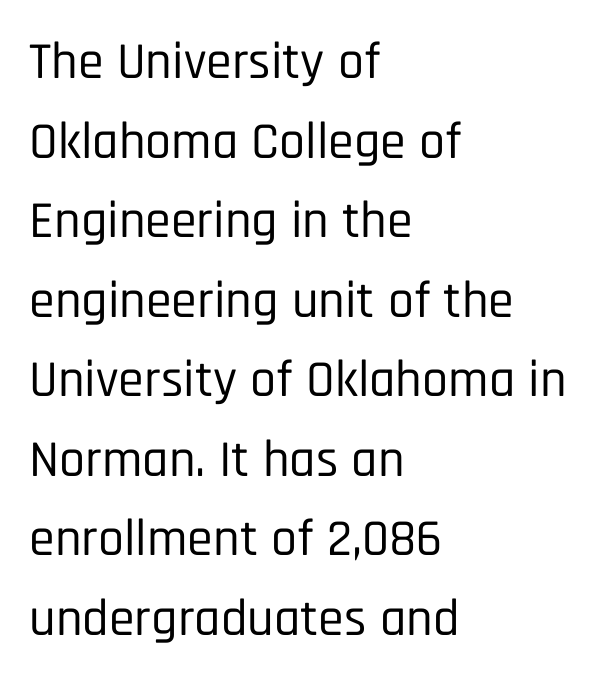
Q: Is the text italic (slanted)? A: No, it is upright.
Q: Is the typeface a serif or a sans-serif typeface? A: Sans-serif.
Q: Is the text underlined? A: No.
Q: How is the paragraph aligned? A: Left-aligned.
Q: Is the spacing between letters normal or unusually wide? A: Normal.
Q: Is the spacing between lines tight, normal or loose? A: Normal.
Q: Width (condensed, normal, or wide)? A: Condensed.
Q: Stroke contrast? A: Low.
Q: x-height? A: Large.
Q: Monospaced? A: No.
